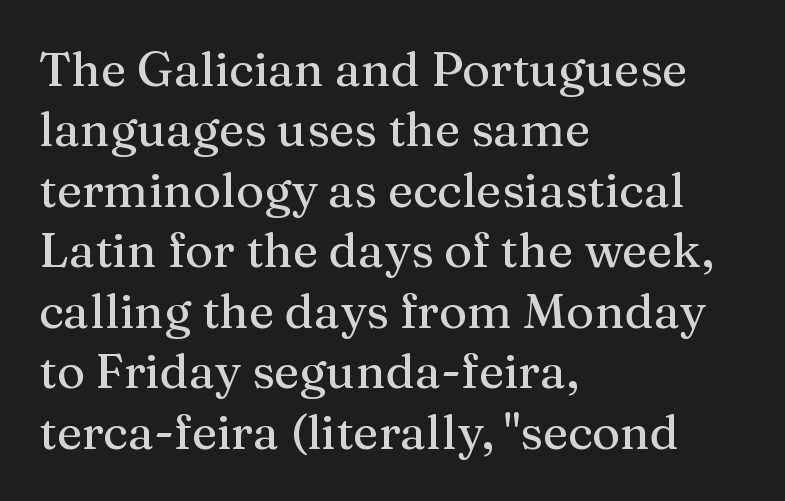
Type without underlining. Leading: standard. Font category for this specimen: serif. There is no visible air inserted between adjacent glyphs.
